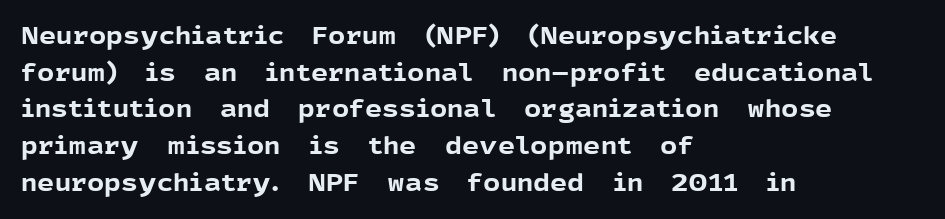
{"italic": "no", "bold": "yes", "underline": "no", "align": "left", "line_spacing": "normal", "line_spacing_ratio": 1.53, "letter_spacing": "normal", "letter_spacing_em": 0.0, "glyph_px": 24}
